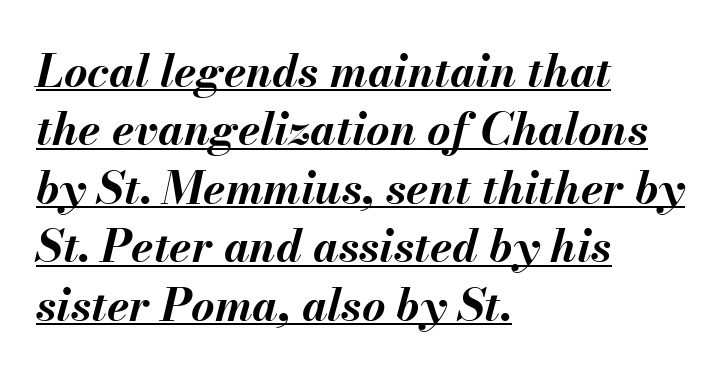
Q: Is the text bold? A: Yes.
Q: Is the text italic (slanted)? A: Yes, it leans right by about 13 degrees.
Q: Is the text underlined? A: Yes.
Q: How is the paragraph aligned? A: Left-aligned.
Q: Is the spacing between letters normal or unusually wide? A: Normal.
Q: Is the spacing between lines tight, normal or loose? A: Normal.
Q: Width (condensed, normal, or wide)? A: Normal.
Q: Stroke contrast? A: Medium.
Q: x-height? A: Small.
Q: Monospaced? A: No.
